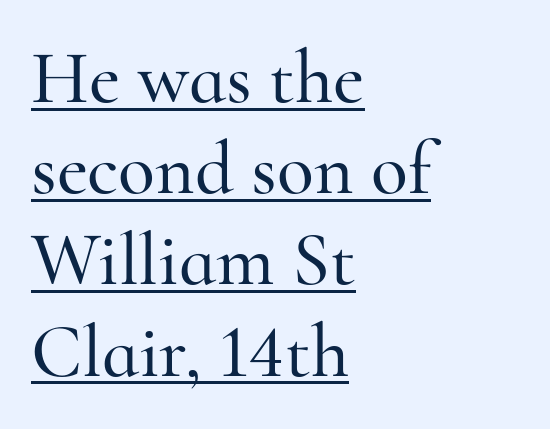
The setting favours the left margin, as ordinary paragraphs usually do. These lines are rendered in a variable-pitch font. Descenders here cross a horizontal rule under the line. Honestly, the letter spacing is just normal — you wouldn't notice it.
